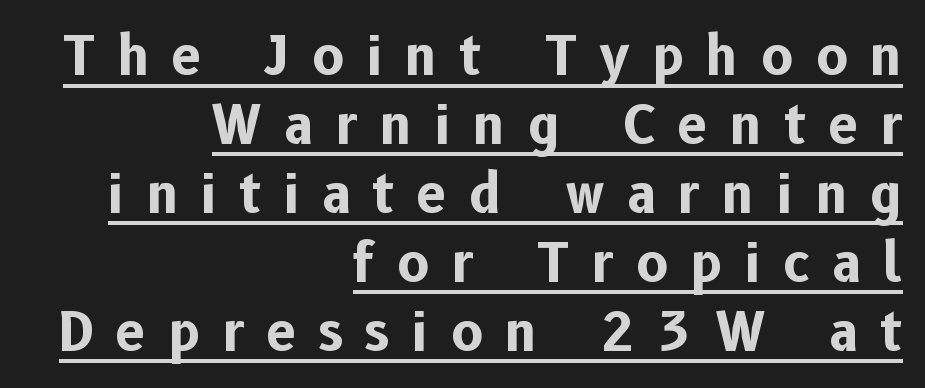
{"serif": "no", "italic": "no", "bold": "yes", "weight": "bold", "width": "normal", "stroke_contrast": "low", "x_height": "medium", "monospaced": "no", "underline": "yes", "align": "right", "line_spacing": "normal", "line_spacing_ratio": 1.3, "letter_spacing": "wide", "letter_spacing_em": 0.43, "glyph_px": 53}
